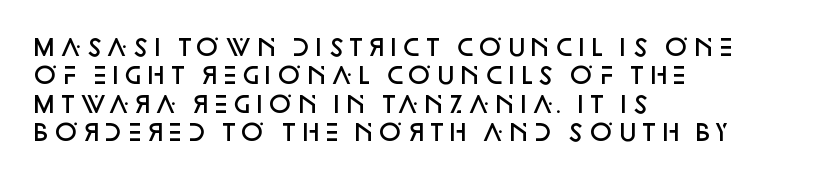
Is the letter spacing exaggerated? No — it looks like the ordinary default. Do the letters lean? They stand straight. Is the type bold? Partly — it's a semibold, heavier than regular but not fully bold. Lines of text with bare space underneath. The text block is weighted toward the left margin, trailing off unevenly rightward.
